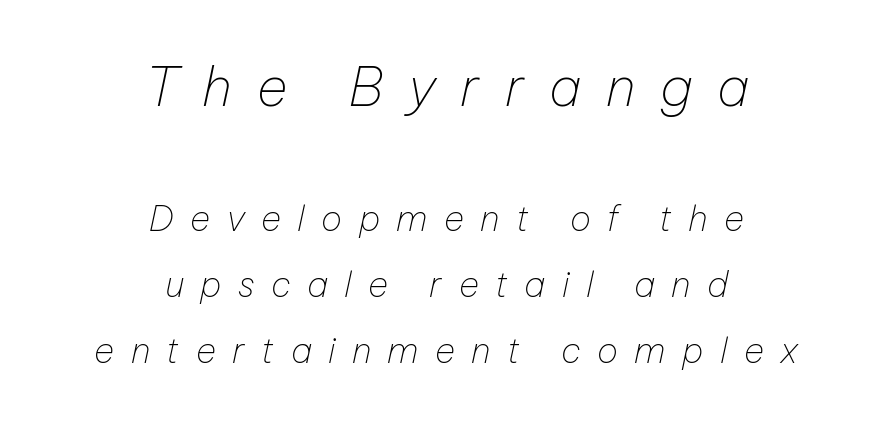
The glyphs are unaccompanied by any horizontal stroke below them. Does the lettering tilt? It does — this is italic. You could not count columns in this text — the font is proportionally spaced. Visually the block forms a symmetrical silhouette, jagged on both flanks. Note: larger setting up top, smaller setting below.
